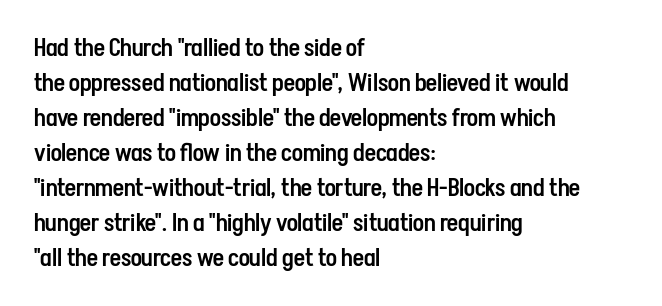
The image shows 24 px text type, upright; set left-aligned, normal line spacing (1.46x), normal letter spacing, not underlined.
